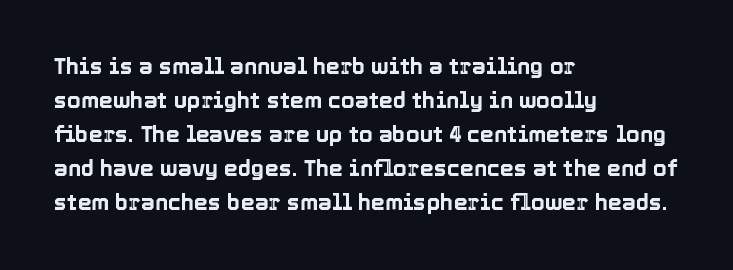
Q: Is the text italic (slanted)? A: No, it is upright.
Q: Is the text underlined? A: No.
Q: How is the paragraph aligned? A: Left-aligned.
Q: Is the spacing between letters normal or unusually wide? A: Normal.
Q: Is the spacing between lines tight, normal or loose? A: Normal.
